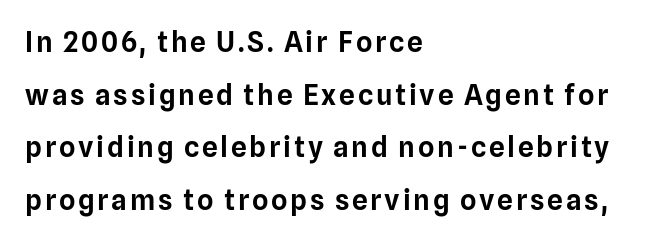
The image shows 28 px sans-serif type, upright; set left-aligned, line spacing 1.88x, not underlined; low stroke contrast and a medium x-height.
